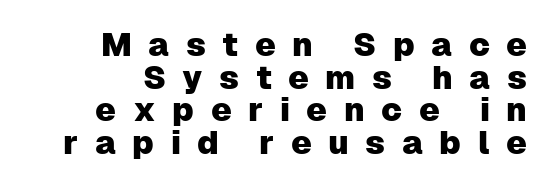
The image shows 33 px sans-serif type, upright; set right-aligned, tight line spacing (0.99x), unusually wide letter spacing (+0.5 em), not underlined; low stroke contrast and a medium x-height.
